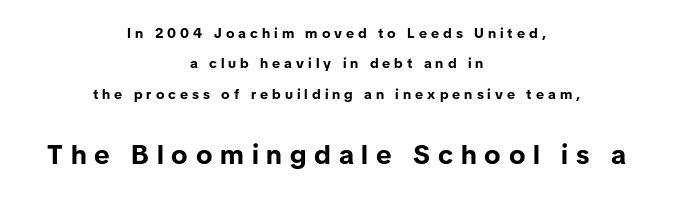
The passage shown is emphatically bold. The passage shown begins with its smaller block and ends with its larger one. Tracking value appears strongly positive — letters spread wide. Every stem runs plumb, perpendicular to the baseline. Interline gaps are noticeably wide in this sample. Every row of glyphs is offset so its center matches the block's center.
